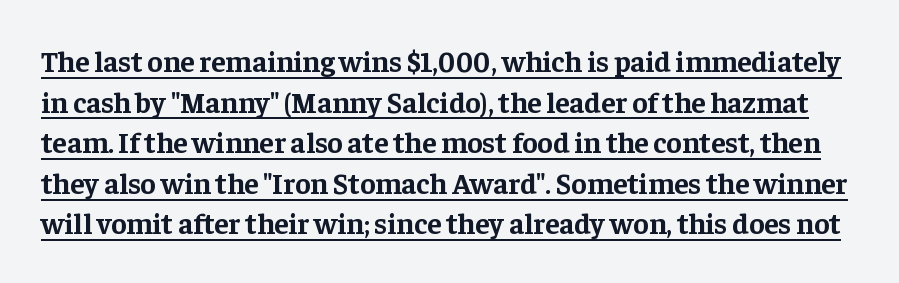
Q: Is the text bold? A: Yes.
Q: Is the text italic (slanted)? A: No, it is upright.
Q: Is the typeface a serif or a sans-serif typeface? A: Serif.
Q: Is the text underlined? A: Yes.
Q: Is the spacing between letters normal or unusually wide? A: Normal.
Q: Is the spacing between lines tight, normal or loose? A: Normal.
Q: Width (condensed, normal, or wide)? A: Normal.
Q: Stroke contrast? A: Low.
Q: x-height? A: Medium.
Q: Monospaced? A: No.
